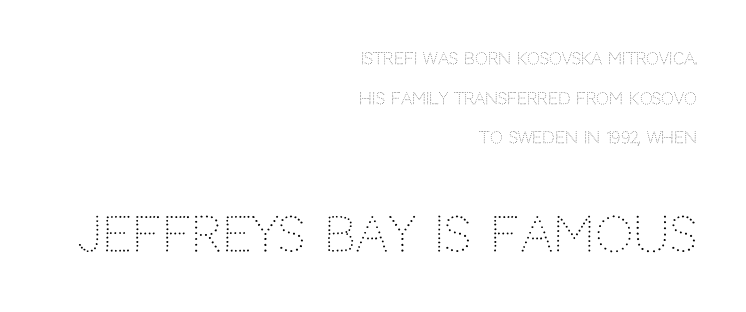
Q: Is the text bold? A: No.
Q: Is the text italic (slanted)? A: No, it is upright.
Q: Is the typeface a serif or a sans-serif typeface? A: Sans-serif.
Q: Is the text underlined? A: No.
Q: How is the paragraph aligned? A: Right-aligned.
Q: Is the spacing between letters normal or unusually wide? A: Normal.
Q: Is the spacing between lines tight, normal or loose? A: Loose.
Q: Which block of text is set in a larger size, the first (top) or the second (bottom)? A: The second (bottom) one.
Q: Width (condensed, normal, or wide)? A: Normal.
Q: Stroke contrast? A: Low.
Q: x-height? A: Large.
Q: Monospaced? A: No.
